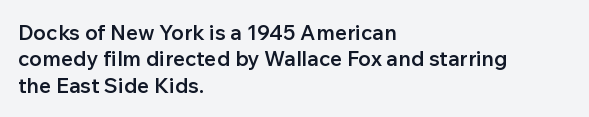
Q: Is the text bold? A: Semi-bold.
Q: Is the text italic (slanted)? A: No, it is upright.
Q: Is the text underlined? A: No.
Q: How is the paragraph aligned? A: Left-aligned.
Q: Is the spacing between letters normal or unusually wide? A: Normal.
Q: Is the spacing between lines tight, normal or loose? A: Normal.
